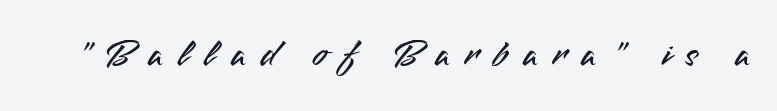
The image shows 38 px sans-serif type; set unusually wide letter spacing (+0.39 em), not underlined; medium stroke contrast and a small x-height.
